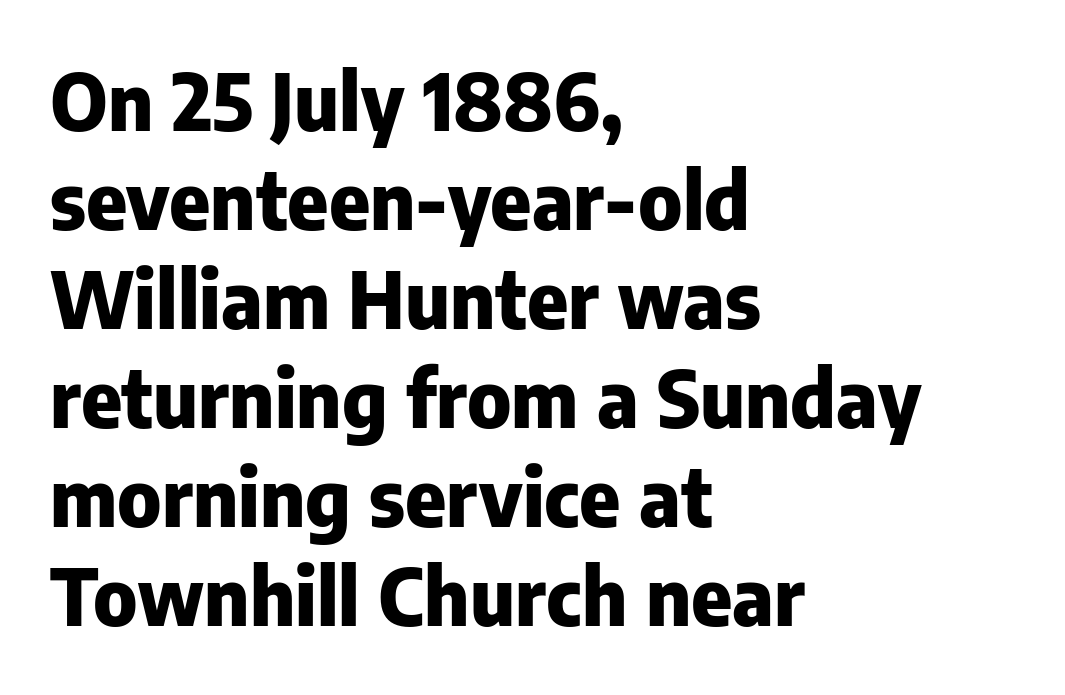
Nothing sits at the stroke ends, so this counts as sans-serif. Proportional: the letters do not fall into vertical columns. The rendering uses a bold face; every stroke is thick and dark. Horizontal bands of white between lines are of average thickness.
